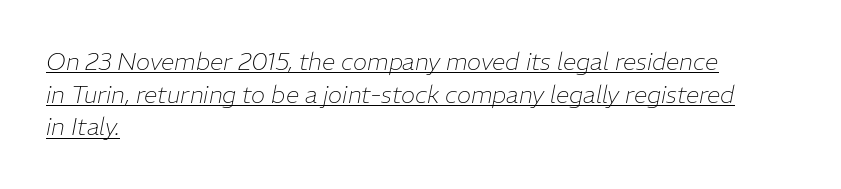
{"italic": "yes", "lean": "right", "slant_degrees": 11, "bold": "no", "underline": "yes", "align": "left", "line_spacing": "normal", "line_spacing_ratio": 1.36, "letter_spacing": "normal", "letter_spacing_em": 0.0, "glyph_px": 24}
